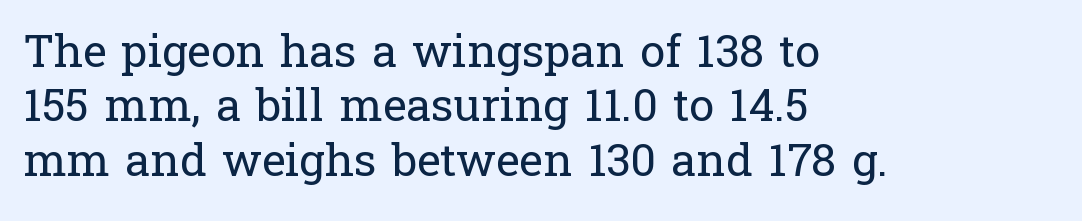
The image shows 45 px regular-weight serif type, upright; set left-aligned, line spacing 1.21x, normal letter spacing, not underlined; low stroke contrast and a medium x-height.
